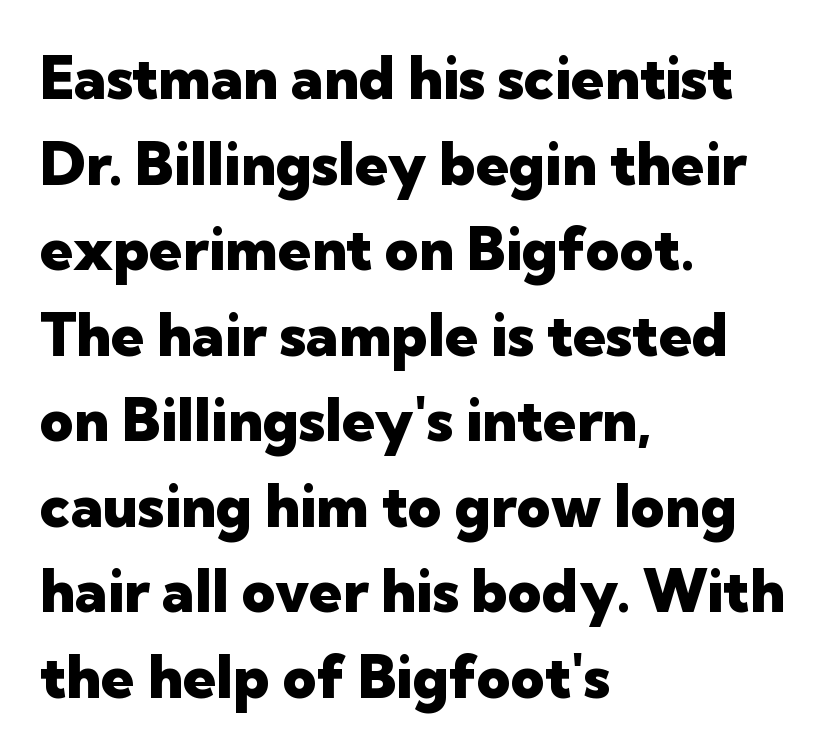
Q: Is the text bold? A: Yes.
Q: Is the text italic (slanted)? A: No, it is upright.
Q: Is the typeface a serif or a sans-serif typeface? A: Sans-serif.
Q: Is the text underlined? A: No.
Q: How is the paragraph aligned? A: Left-aligned.
Q: Is the spacing between letters normal or unusually wide? A: Normal.
Q: Is the spacing between lines tight, normal or loose? A: Normal.
Q: Width (condensed, normal, or wide)? A: Normal.
Q: Stroke contrast? A: Low.
Q: x-height? A: Medium.
Q: Monospaced? A: No.
